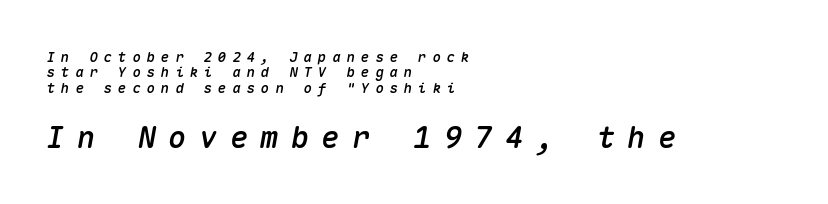
Q: Is the text italic (slanted)? A: Yes, it leans right by about 10 degrees.
Q: Is the text underlined? A: No.
Q: How is the paragraph aligned? A: Left-aligned.
Q: Is the spacing between letters normal or unusually wide? A: Unusually wide.
Q: Is the spacing between lines tight, normal or loose? A: Tight.
Q: Which block of text is set in a larger size, the first (top) or the second (bottom)? A: The second (bottom) one.
Q: Width (condensed, normal, or wide)? A: Normal.
Q: Stroke contrast? A: Medium.
Q: x-height? A: Medium.
Q: Monospaced? A: Yes.
